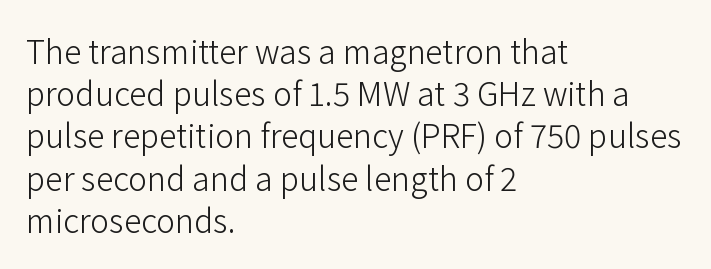
Q: Is the text bold? A: No.
Q: Is the text italic (slanted)? A: No, it is upright.
Q: Is the typeface a serif or a sans-serif typeface? A: Sans-serif.
Q: Is the text underlined? A: No.
Q: How is the paragraph aligned? A: Left-aligned.
Q: Is the spacing between letters normal or unusually wide? A: Normal.
Q: Is the spacing between lines tight, normal or loose? A: Normal.
Q: Width (condensed, normal, or wide)? A: Normal.
Q: Stroke contrast? A: Low.
Q: x-height? A: Medium.
Q: Monospaced? A: No.
